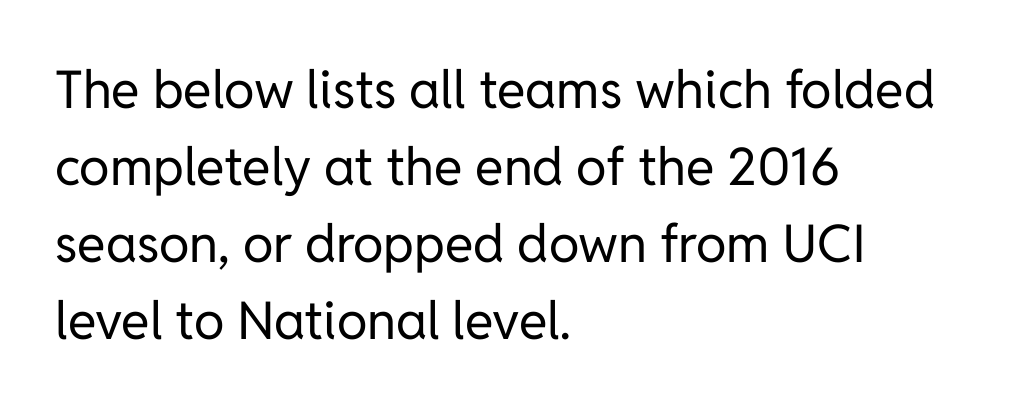
Q: Is the text bold? A: No.
Q: Is the text italic (slanted)? A: No, it is upright.
Q: Is the typeface a serif or a sans-serif typeface? A: Sans-serif.
Q: Is the text underlined? A: No.
Q: How is the paragraph aligned? A: Left-aligned.
Q: Is the spacing between letters normal or unusually wide? A: Normal.
Q: Is the spacing between lines tight, normal or loose? A: Normal.
Q: Width (condensed, normal, or wide)? A: Normal.
Q: Stroke contrast? A: Low.
Q: x-height? A: Medium.
Q: Monospaced? A: No.
